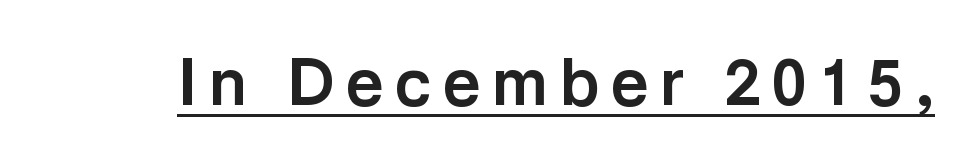
{"serif": "no", "italic": "no", "bold": "yes", "weight": "bold", "width": "normal", "x_height": "medium", "monospaced": "no", "underline": "yes", "glyph_px": 65}
